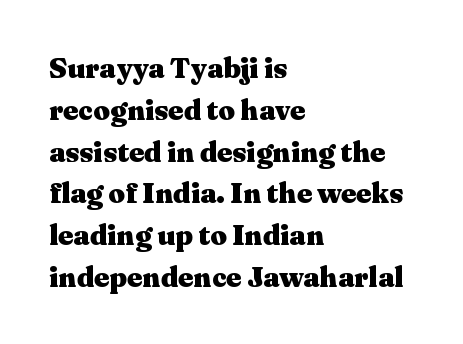
Q: Is the text bold? A: Yes.
Q: Is the text italic (slanted)? A: No, it is upright.
Q: Is the typeface a serif or a sans-serif typeface? A: Serif.
Q: Is the text underlined? A: No.
Q: How is the paragraph aligned? A: Left-aligned.
Q: Is the spacing between letters normal or unusually wide? A: Normal.
Q: Is the spacing between lines tight, normal or loose? A: Normal.
Q: Width (condensed, normal, or wide)? A: Wide.
Q: Stroke contrast? A: Medium.
Q: x-height? A: Medium.
Q: Monospaced? A: No.
